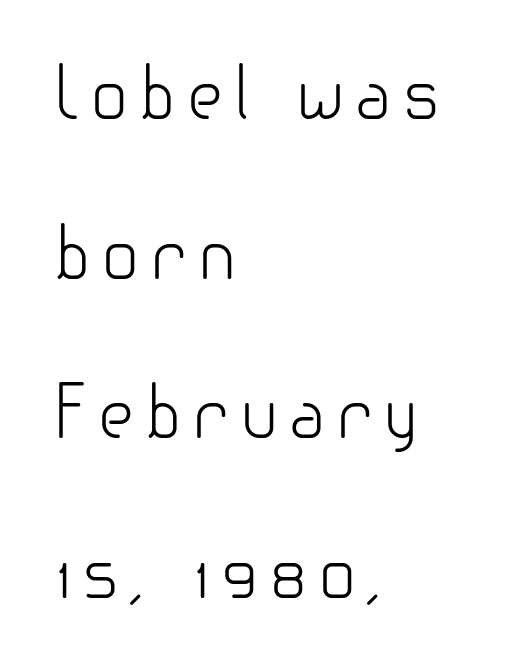
The image shows 70 px light sans-serif type, upright; set left-aligned, loose line spacing (2.28x), not underlined; low stroke contrast and a small x-height.
